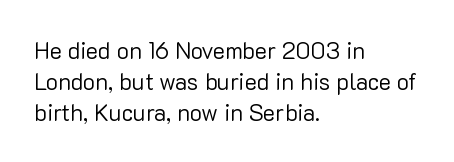
Q: Is the text bold? A: No.
Q: Is the text italic (slanted)? A: No, it is upright.
Q: Is the text underlined? A: No.
Q: How is the paragraph aligned? A: Left-aligned.
Q: Is the spacing between letters normal or unusually wide? A: Normal.
Q: Is the spacing between lines tight, normal or loose? A: Normal.
